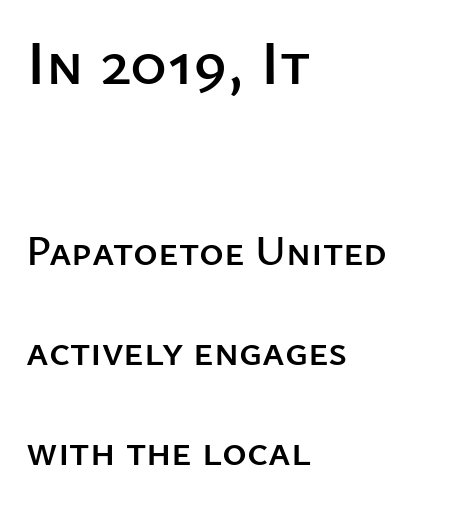
Q: Is the text italic (slanted)? A: No, it is upright.
Q: Is the typeface a serif or a sans-serif typeface? A: Sans-serif.
Q: Is the text underlined? A: No.
Q: How is the paragraph aligned? A: Left-aligned.
Q: Is the spacing between letters normal or unusually wide? A: Normal.
Q: Is the spacing between lines tight, normal or loose? A: Loose.
Q: Which block of text is set in a larger size, the first (top) or the second (bottom)? A: The first (top) one.
Q: Width (condensed, normal, or wide)? A: Normal.
Q: Stroke contrast? A: Low.
Q: x-height? A: Medium.
Q: Monospaced? A: No.
